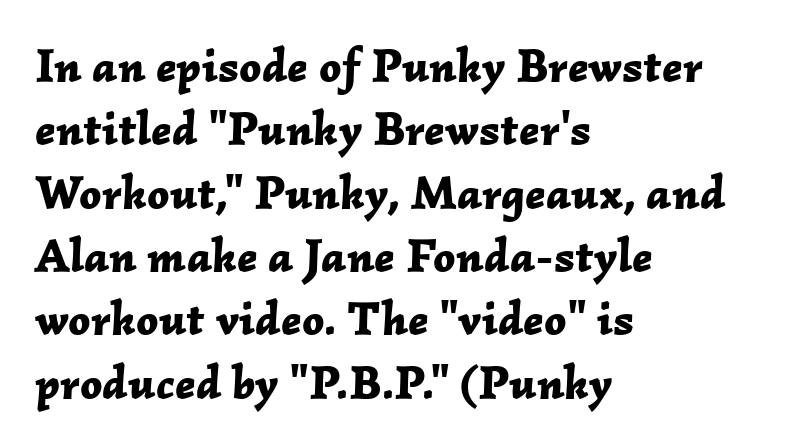
The image shows 48 px bold type, italic (leaning right); set left-aligned, normal line spacing (1.32x), normal letter spacing, not underlined; low stroke contrast and a medium x-height.
